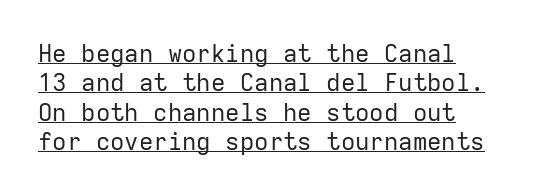
{"italic": "no", "bold": "no", "underline": "yes", "line_spacing_ratio": 1.22, "letter_spacing": "normal", "letter_spacing_em": 0.0, "glyph_px": 24}
